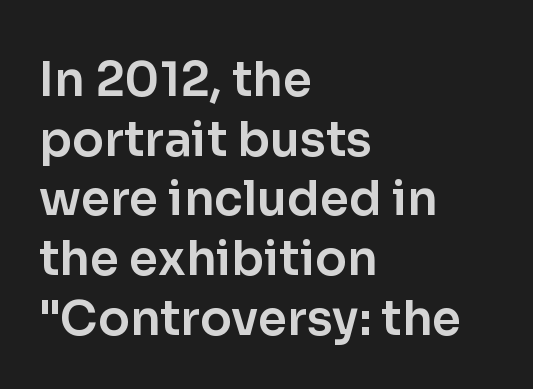
{"serif": "no", "italic": "no", "width": "normal", "stroke_contrast": "low", "x_height": "medium", "monospaced": "no", "underline": "no", "align": "left", "line_spacing": "normal", "line_spacing_ratio": 1.27, "letter_spacing": "normal", "letter_spacing_em": 0.0, "glyph_px": 47}
